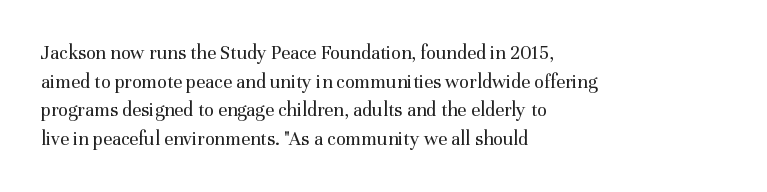
{"italic": "no", "bold": "no", "underline": "no", "align": "left", "line_spacing": "normal", "line_spacing_ratio": 1.43, "letter_spacing": "normal", "letter_spacing_em": 0.0, "glyph_px": 20}
